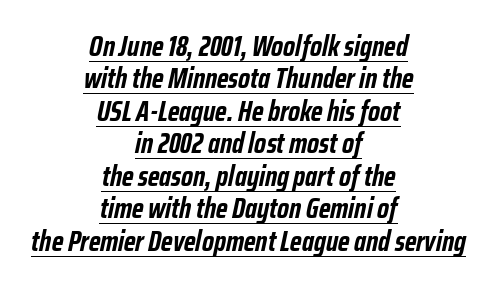
Reading down the column, the eye jumps only a short way to each next line. Teacher's note: observe the equal gaps on both sides — that is centered alignment. You could not count columns in this text — the font is proportionally spaced. The letterforms sit shoulder to shoulder at normal distance.
